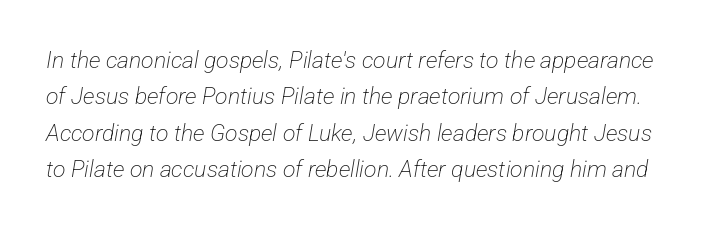
{"bold": "no", "underline": "no", "line_spacing": "normal", "line_spacing_ratio": 1.58, "letter_spacing": "normal", "letter_spacing_em": 0.0, "glyph_px": 23}
